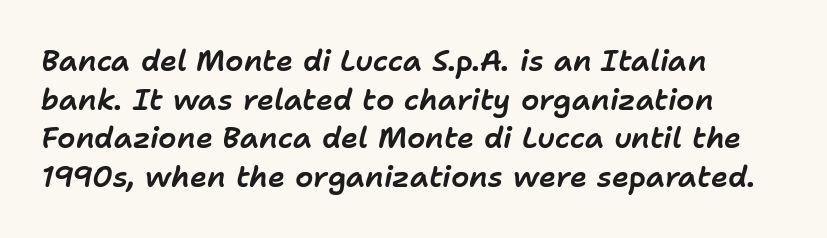
The image shows 29 px text type, italic (leaning right); set left-aligned, normal line spacing (1.33x), normal letter spacing, not underlined; low stroke contrast and a medium x-height.
